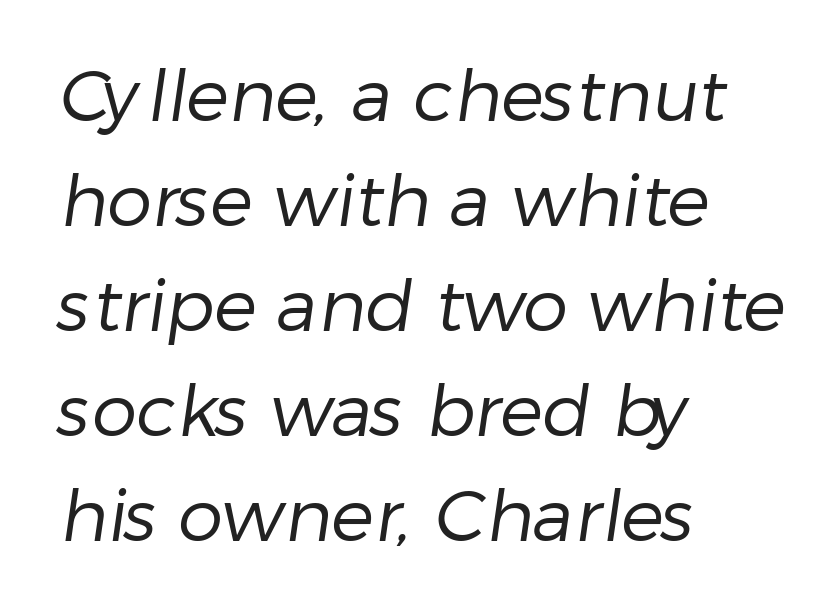
Q: Is the text bold? A: No.
Q: Is the typeface a serif or a sans-serif typeface? A: Sans-serif.
Q: Is the text underlined? A: No.
Q: How is the paragraph aligned? A: Left-aligned.
Q: Is the spacing between letters normal or unusually wide? A: Normal.
Q: Is the spacing between lines tight, normal or loose? A: Normal.
Q: Width (condensed, normal, or wide)? A: Normal.
Q: Stroke contrast? A: Low.
Q: x-height? A: Medium.
Q: Monospaced? A: No.
